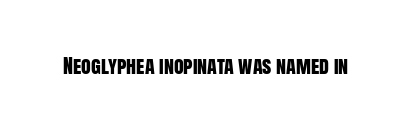
These lines keep a tight, regular rhythm from letter to letter. Unmarked baselines from the first word to the last. Italic: no, the glyphs are upright roman.
